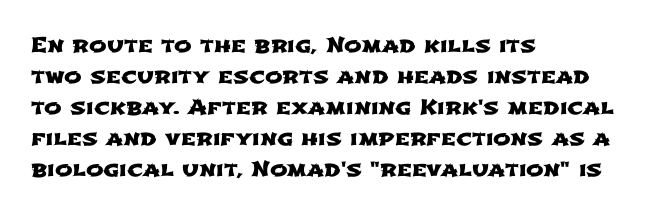
Q: Is the text underlined? A: No.
Q: How is the paragraph aligned? A: Left-aligned.
Q: Is the spacing between letters normal or unusually wide? A: Normal.
Q: Is the spacing between lines tight, normal or loose? A: Normal.
